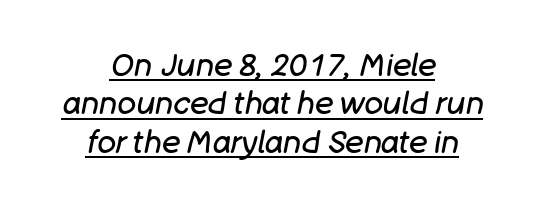
The image shows 31 px regular-weight type, italic (leaning right); set centered, line spacing 1.24x, normal letter spacing, underlined; low stroke contrast and a large x-height.
